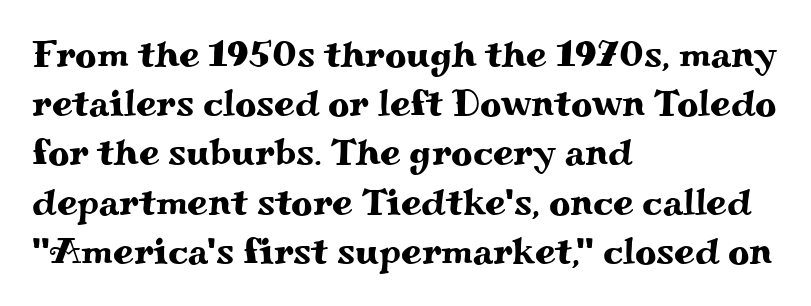
The font family rendered here belongs to the serif group. A roman cut, with each character standing at attention. The block of text has a typical density, with ordinary space between rows. Underline: absent.
